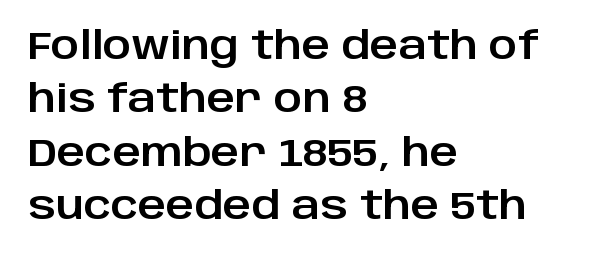
{"serif": "no", "italic": "no", "width": "normal", "stroke_contrast": "low", "x_height": "large", "monospaced": "no", "underline": "no", "align": "left", "line_spacing": "normal", "line_spacing_ratio": 1.37, "letter_spacing": "normal", "letter_spacing_em": 0.0, "glyph_px": 39}
